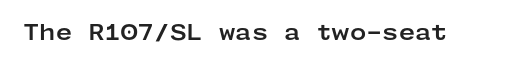
The letterforms sit shoulder to shoulder at normal distance. These lines were composed using upright roman letters. Check the space under the baseline: it is left empty. The sample has been set heavy, in full bold.
